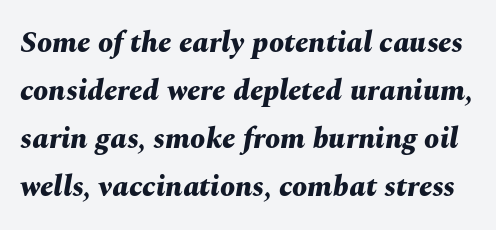
Q: Is the text bold? A: Yes.
Q: Is the text italic (slanted)? A: Yes, it leans right by about 10 degrees.
Q: Is the text underlined? A: No.
Q: Is the spacing between letters normal or unusually wide? A: Normal.
Q: Is the spacing between lines tight, normal or loose? A: Normal.
Q: Width (condensed, normal, or wide)? A: Normal.
Q: Stroke contrast? A: Medium.
Q: x-height? A: Medium.
Q: Monospaced? A: No.
